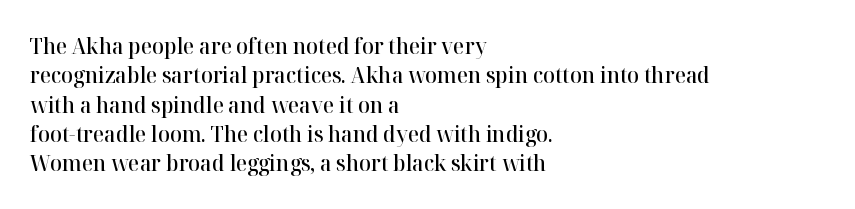
Q: Is the text bold? A: Semi-bold.
Q: Is the text italic (slanted)? A: No, it is upright.
Q: Is the text underlined? A: No.
Q: How is the paragraph aligned? A: Left-aligned.
Q: Is the spacing between letters normal or unusually wide? A: Normal.
Q: Is the spacing between lines tight, normal or loose? A: Normal.
